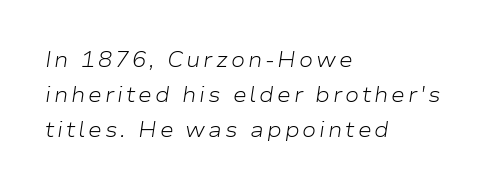
Q: Is the text bold? A: No.
Q: Is the text italic (slanted)? A: Yes, it leans right by about 9 degrees.
Q: Is the text underlined? A: No.
Q: How is the paragraph aligned? A: Left-aligned.
Q: Is the spacing between lines tight, normal or loose? A: Normal.
